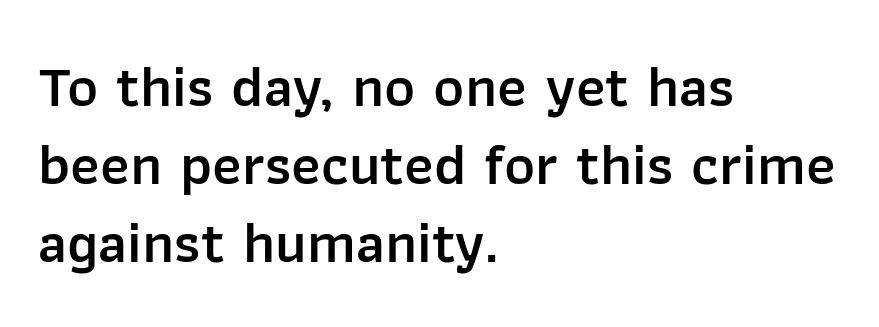
Each row of text sits above clean, open space. Each letter keeps its own natural width here, so spacing adapts to shape. Casual observation: everything's shoved over to the left. The typeface chosen for these lines omits serifs. It's the straight-up-and-down kind of type.
